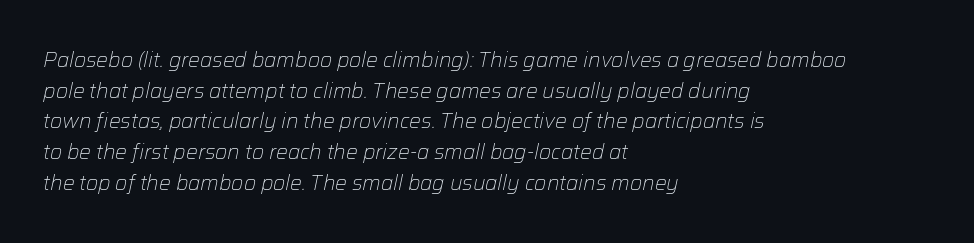
The letters sit at their default tracking, neither squeezed nor spread. All the whitespace from short lines collects on the right. The strokes are not fattened; the text isn't bold. Descender tails drop into unmarked territory. Compared with typical paragraphs, the rows here are spaced about the same. The whole block is typeset with a tilt.
